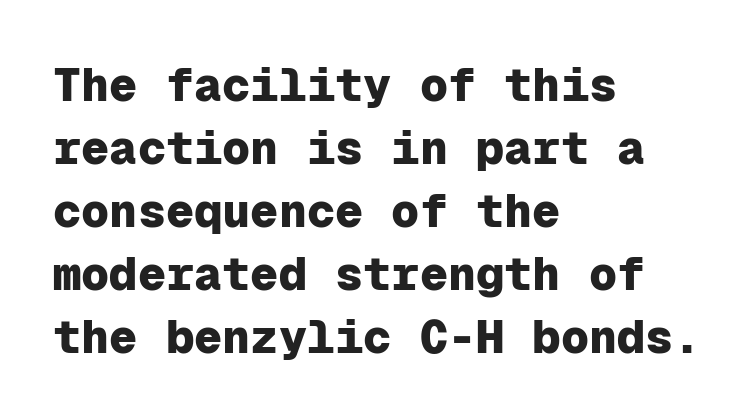
Q: Is the text bold? A: Yes.
Q: Is the text italic (slanted)? A: No, it is upright.
Q: Is the typeface a serif or a sans-serif typeface? A: Sans-serif.
Q: Is the text underlined? A: No.
Q: How is the paragraph aligned? A: Left-aligned.
Q: Is the spacing between letters normal or unusually wide? A: Normal.
Q: Is the spacing between lines tight, normal or loose? A: Normal.
Q: Width (condensed, normal, or wide)? A: Normal.
Q: Stroke contrast? A: Low.
Q: x-height? A: Medium.
Q: Monospaced? A: Yes.
